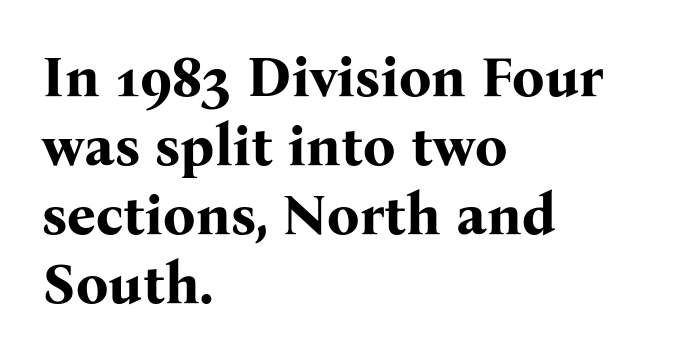
The axis of the letterforms is exactly vertical. Each letter's strokes conclude with small projecting serifs. No extra tracking has been applied to these lines. The characters look thick and weighty, a clear bold. The words here are not underlined. Think of a printed novel: that variable character pitch is what you see here.
